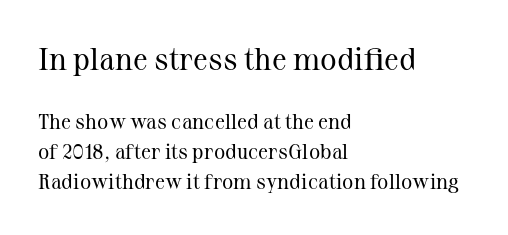
Check where the strokes stop: tiny serifs finish them off. Plain, unruled lines of type. The type sits square on the baseline with zero lean. The rendering uses natural spacing where letterforms have individual widths.
